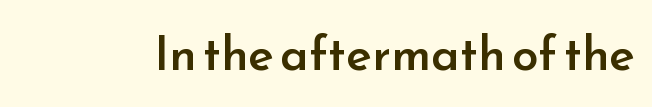
Glance below the letters and you will spot only blank space. Honestly, the letter spacing is just normal — you wouldn't notice it. Summary of weight: moderately heavy, a semibold. Every character sits straight up, as roman type does.
